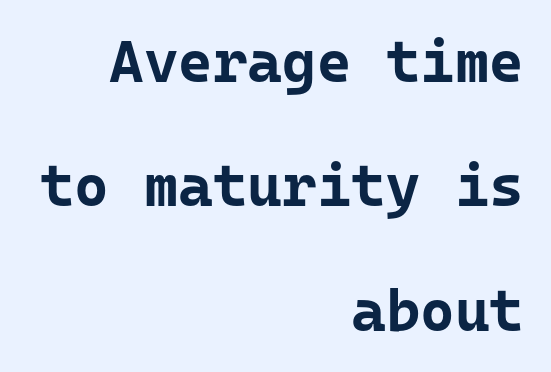
Font category for this specimen: sans-serif. The rendering keeps characters at their native spacing. This block would shrink considerably if given ordinary leading; it's expanded now. If you drew a line through each stem, it would be perfectly vertical. Summary of weight: heavy, a full bold. One-word summary of the alignment: right.
